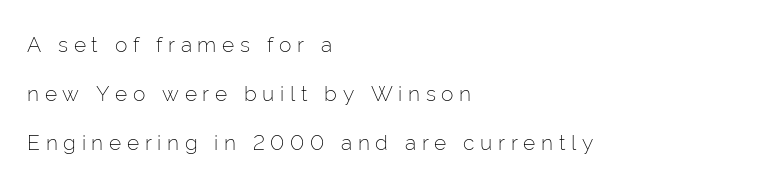
Clear beneath every line of the passage. A typesetter would mark this as roman, not italic. Visually the block forms a straight wall on the left and a jagged coastline on the right. The strokes are not fattened; the text isn't bold. Compared with typical body copy, the letter spacing here is much looser.
